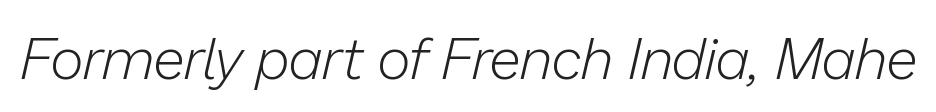
No chunkiness to these letters — they're not bold. This rendering leaves character spacing at its baseline value. Spacing verdict: proportional, widths tailored to each character. The face used here has a pronounced slope to its letters.
